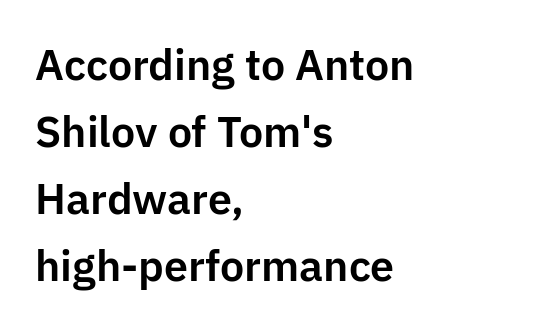
You can tell from the bare stems that sans-serif type was used. A normal amount of white space separates one row of letters from the next. Note the varied advance widths — an 'i' is clearly narrower than an 'm'. Spacing between characters is what you'd get straight out of the box.
